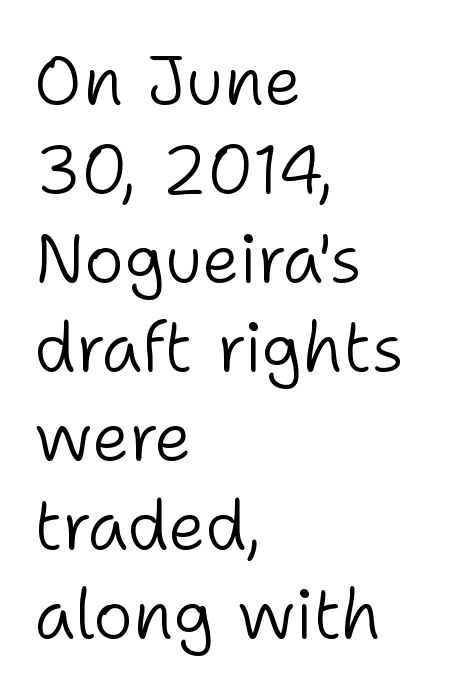
Q: Is the text bold? A: No.
Q: Is the text italic (slanted)? A: No, it is upright.
Q: Is the typeface a serif or a sans-serif typeface? A: Sans-serif.
Q: Is the text underlined? A: No.
Q: How is the paragraph aligned? A: Left-aligned.
Q: Is the spacing between letters normal or unusually wide? A: Normal.
Q: Is the spacing between lines tight, normal or loose? A: Normal.
Q: Width (condensed, normal, or wide)? A: Normal.
Q: Stroke contrast? A: Low.
Q: x-height? A: Medium.
Q: Monospaced? A: No.
